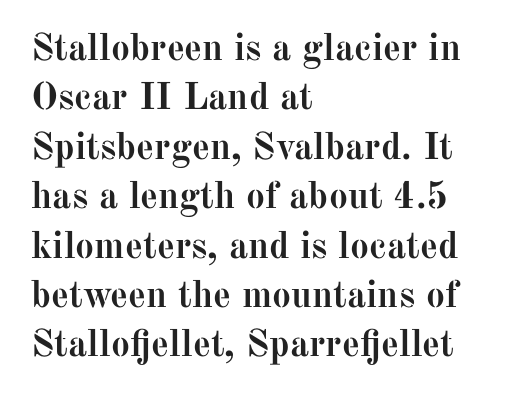
{"serif": "yes", "italic": "no", "bold": "yes", "weight": "semibold", "width": "normal", "stroke_contrast": "medium", "x_height": "medium", "monospaced": "no", "underline": "no", "align": "left", "line_spacing": "normal", "line_spacing_ratio": 1.3, "letter_spacing": "normal", "letter_spacing_em": 0.0, "glyph_px": 38}
